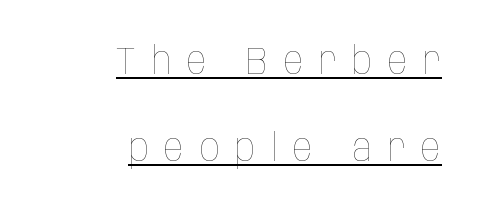
The image shows 39 px thin, condensed type, upright; set right-aligned, loose line spacing (2.22x), unusually wide letter spacing (+0.4 em), underlined; low stroke contrast and a large x-height.
